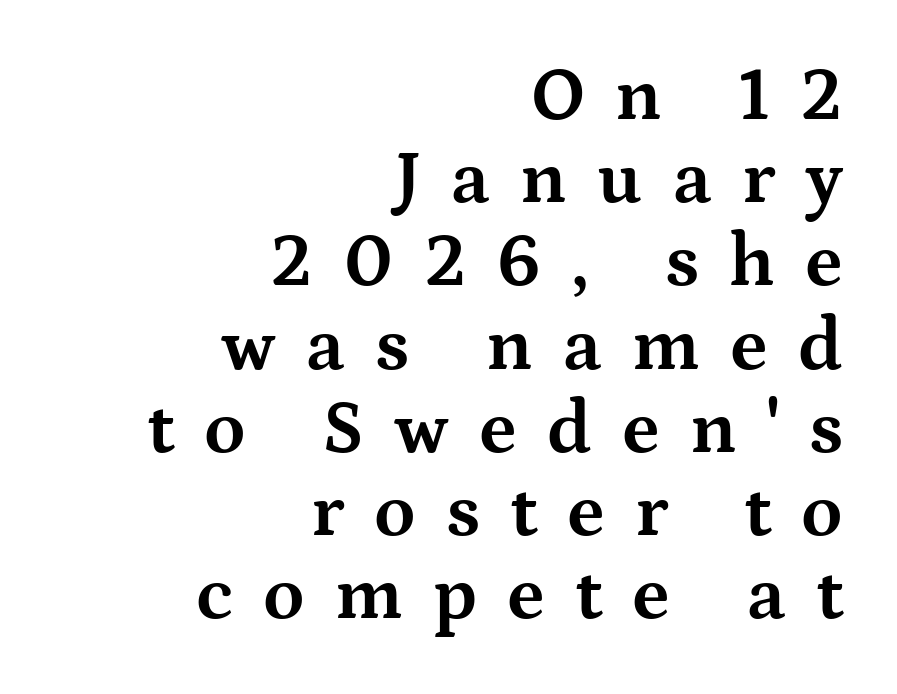
Each letter's strokes conclude with small projecting serifs. A typesetter would call this proportional, since set widths differ per character. Closely set lines give the paragraph a compact silhouette. The horizontal fit of the characters is loose and conspicuously gappy.
